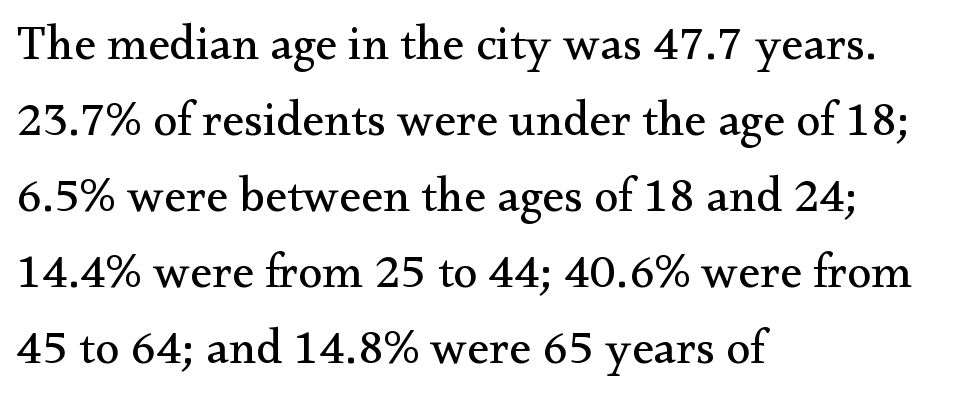
{"serif": "yes", "italic": "no", "bold": "no", "weight": "regular", "width": "normal", "stroke_contrast": "medium", "x_height": "small", "monospaced": "no", "underline": "no", "align": "left", "line_spacing": "normal", "line_spacing_ratio": 1.55, "letter_spacing": "normal", "letter_spacing_em": 0.0, "glyph_px": 49}
